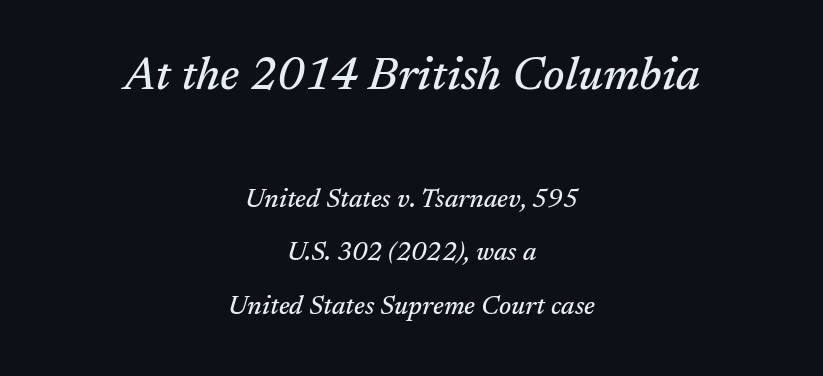
{"serif": "yes", "italic": "yes", "lean": "right", "slant_degrees": 17, "width": "normal", "stroke_contrast": "medium", "x_height": "medium", "monospaced": "no", "underline": "no", "align": "center", "line_spacing": "loose", "line_spacing_ratio": 2.06, "letter_spacing": "normal", "letter_spacing_em": 0.0, "larger_block": "first", "size_ratio": 1.77, "glyph_px": 46}
